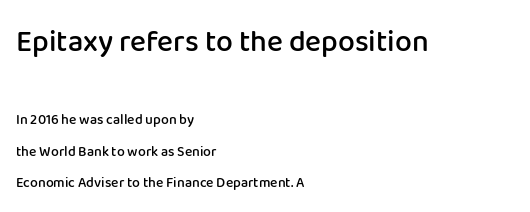
In terms of leading, this rendering errs on the spacious side. Italic: no, the glyphs are upright roman. Note the varied advance widths — an 'i' is clearly narrower than an 'm'. Emphasis by weight is partial: semibold. Inter-character spacing is left at the font's built-in metrics. Larger block? The one above; the one below is distinctly smaller.
